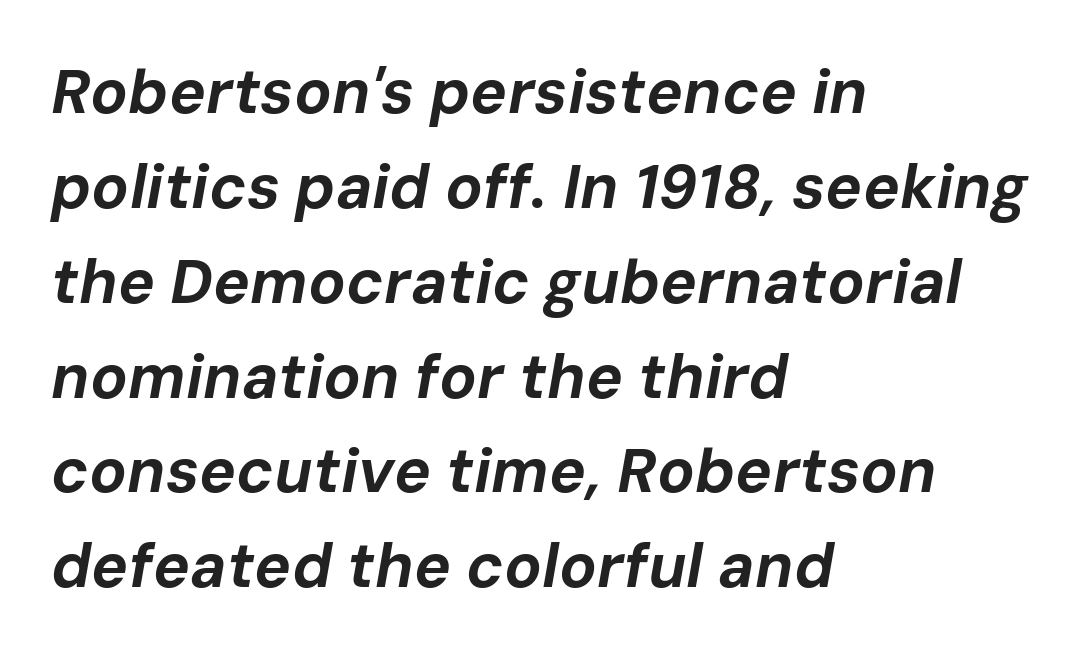
The image shows 62 px bold type, italic (leaning right); set left-aligned, normal line spacing (1.53x), normal letter spacing, not underlined; low stroke contrast and a medium x-height.
